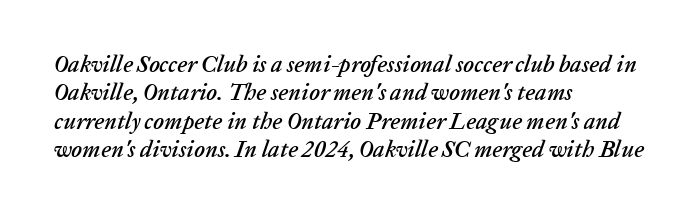
Q: Is the text italic (slanted)? A: Yes, it leans right by about 20 degrees.
Q: Is the text underlined? A: No.
Q: How is the paragraph aligned? A: Left-aligned.
Q: Is the spacing between letters normal or unusually wide? A: Normal.
